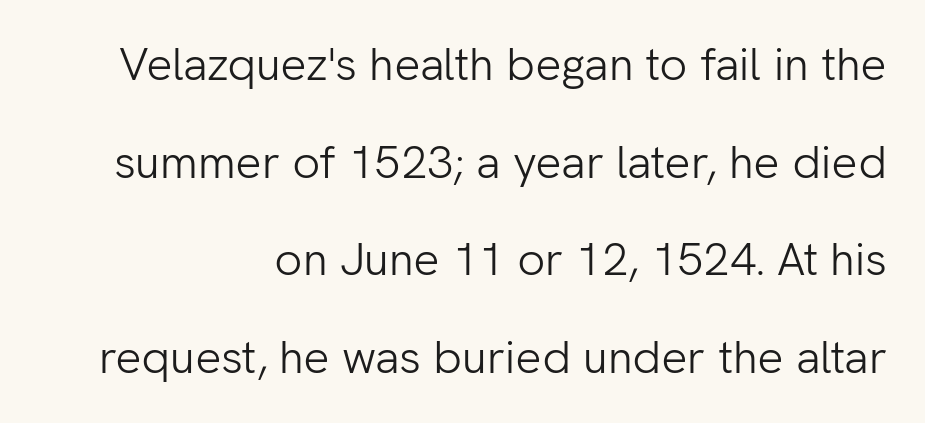
The image shows 46 px light sans-serif type, upright; set right-aligned, loose line spacing (2.12x), normal letter spacing, not underlined; low stroke contrast and a medium x-height.
